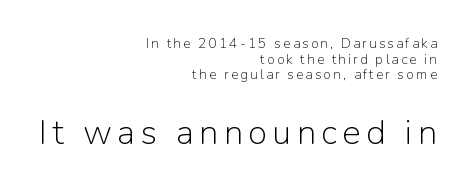
The image shows 35 px light sans-serif type, upright; set right-aligned, tight line spacing (1.11x), not underlined; the second (bottom) block is 2.5x larger; low stroke contrast and a medium x-height.
